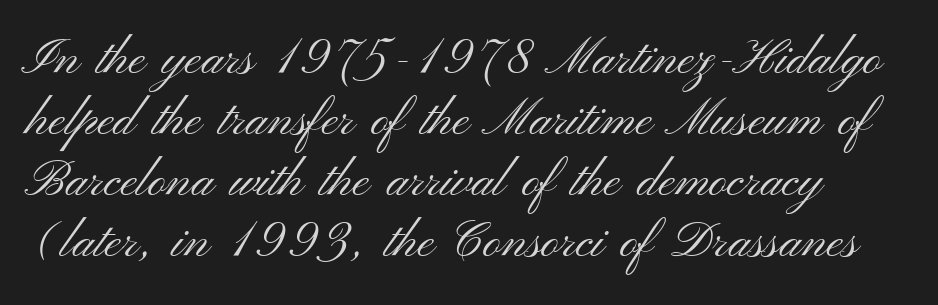
Q: Is the text bold? A: No.
Q: Is the text italic (slanted)? A: Yes.
Q: Is the typeface a serif or a sans-serif typeface? A: Sans-serif.
Q: Is the text underlined? A: No.
Q: Is the spacing between letters normal or unusually wide? A: Normal.
Q: Width (condensed, normal, or wide)? A: Wide.
Q: Stroke contrast? A: Medium.
Q: x-height? A: Small.
Q: Monospaced? A: No.
